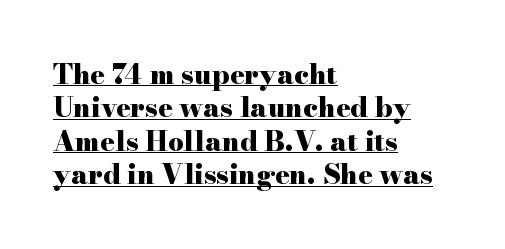
The image shows 27 px bold type, upright; set left-aligned, line spacing 1.24x, normal letter spacing, underlined.
